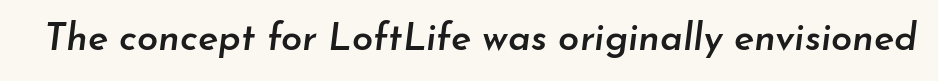
{"italic": "yes", "lean": "right", "slant_degrees": 7, "bold": "semi", "weight": "semibold", "width": "normal", "stroke_contrast": "low", "x_height": "small", "monospaced": "no", "underline": "no", "letter_spacing": "normal", "letter_spacing_em": 0.0, "glyph_px": 38}
